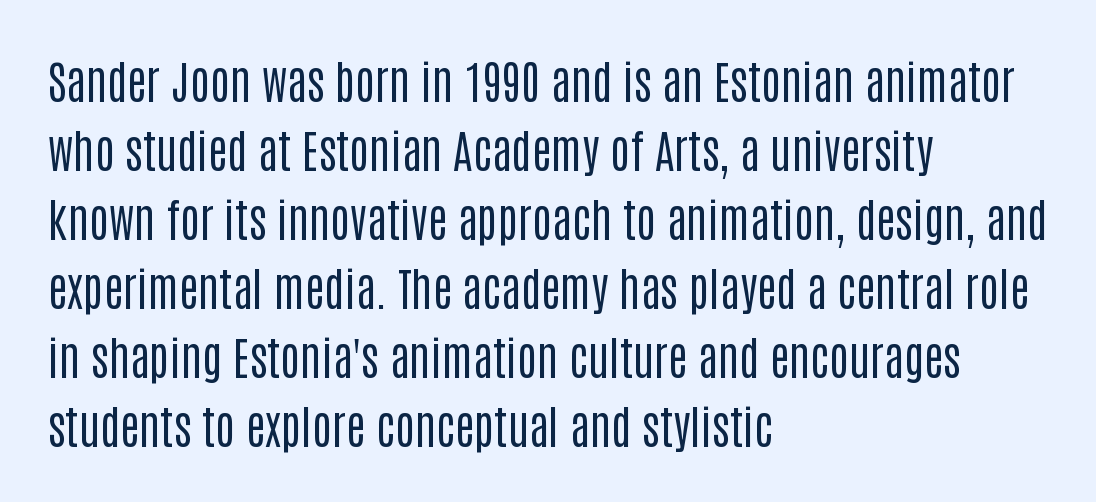
Q: Is the text bold? A: No.
Q: Is the text italic (slanted)? A: No, it is upright.
Q: Is the typeface a serif or a sans-serif typeface? A: Sans-serif.
Q: Is the text underlined? A: No.
Q: How is the paragraph aligned? A: Left-aligned.
Q: Is the spacing between letters normal or unusually wide? A: Normal.
Q: Is the spacing between lines tight, normal or loose? A: Normal.
Q: Width (condensed, normal, or wide)? A: Condensed.
Q: Stroke contrast? A: Low.
Q: x-height? A: Large.
Q: Monospaced? A: No.
